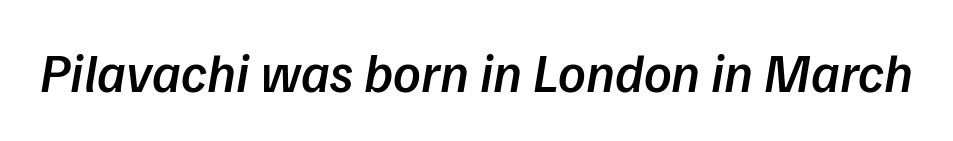
Q: Is the text bold? A: Semi-bold.
Q: Is the typeface a serif or a sans-serif typeface? A: Sans-serif.
Q: Is the text underlined? A: No.
Q: Is the spacing between letters normal or unusually wide? A: Normal.
Q: Width (condensed, normal, or wide)? A: Normal.
Q: Stroke contrast? A: Low.
Q: x-height? A: Medium.
Q: Monospaced? A: No.
